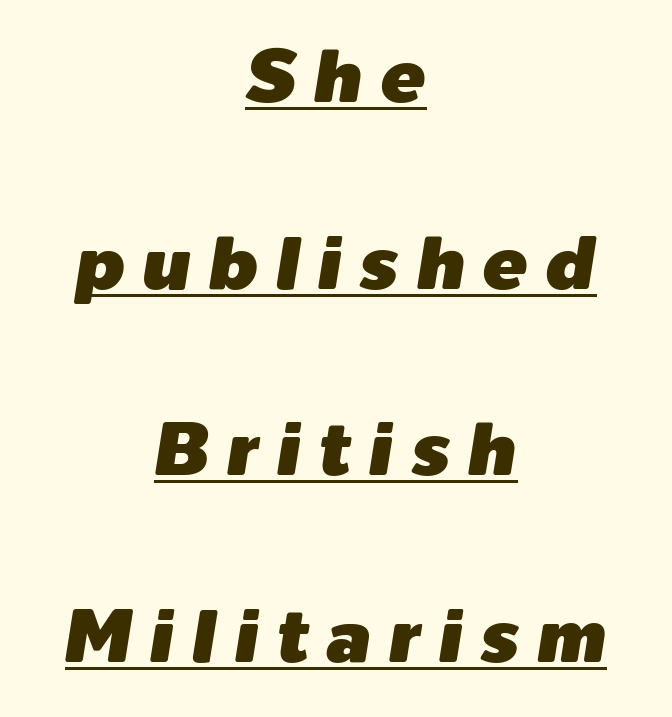
{"italic": "yes", "lean": "right", "slant_degrees": 9, "width": "normal", "stroke_contrast": "low", "x_height": "medium", "monospaced": "no", "underline": "yes", "align": "center", "line_spacing": "loose", "line_spacing_ratio": 2.49, "letter_spacing": "wide", "letter_spacing_em": 0.23, "glyph_px": 75}
